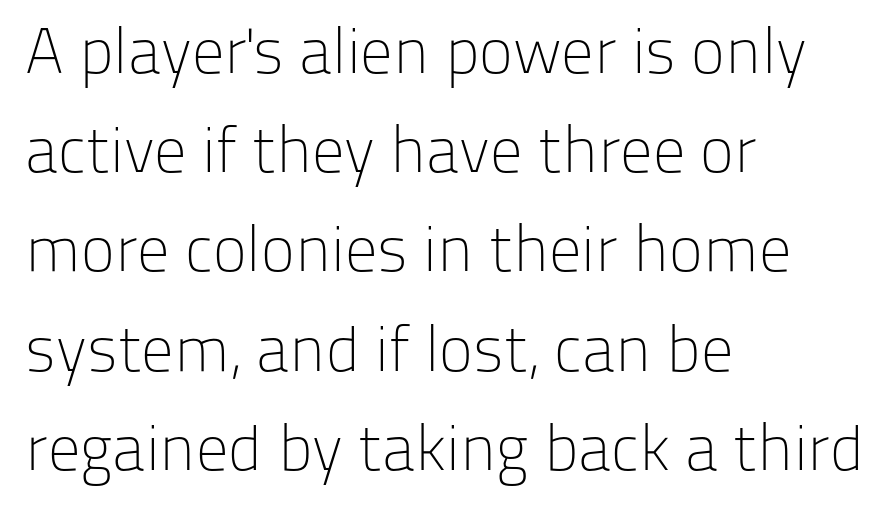
Letters have the restrained weight of plain body copy at most. Caption: standard tracking, unaltered. Underline: absent. Grotesque or geometric, the face here clearly has no serifs. Each letter keeps its own natural width here, so spacing adapts to shape.
